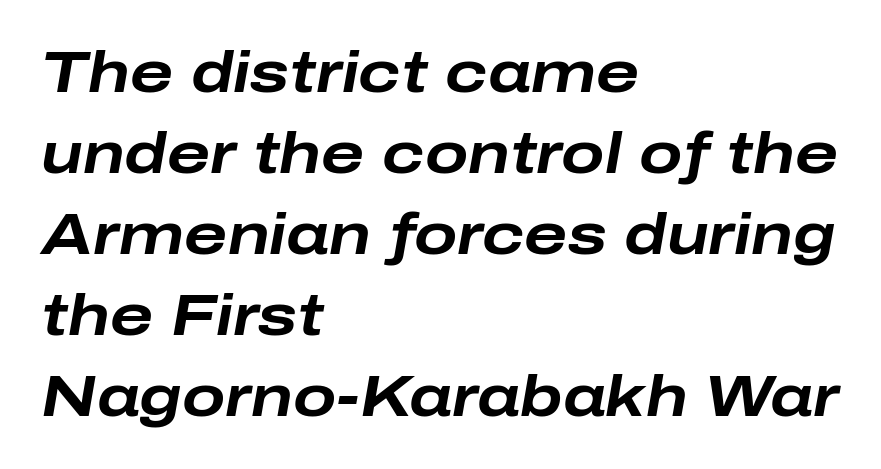
Heavy, bold letterforms. Glyph-to-glyph distance matches everyday printed text. Is this a fixed-width face? No — the glyphs have proportional, varying widths. Clear beneath every line of the passage.
